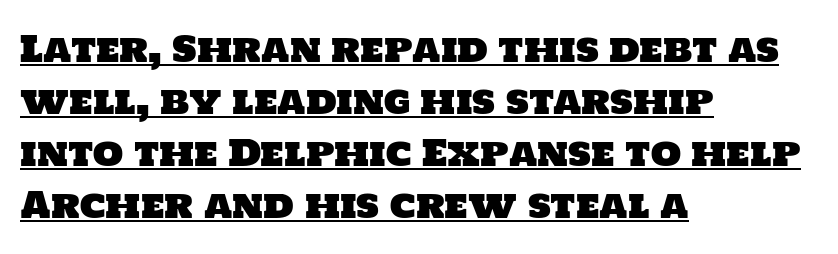
A normal amount of white space separates one row of letters from the next. Like a heading marked for emphasis, these lines bear an underscore. Horizontal alignment here is leftward, the default for most running prose. The font family rendered here belongs to the sans-serif group. Default kerning and tracking; the words read as compact shapes. Is this a fixed-width face? No — the glyphs have proportional, varying widths.
